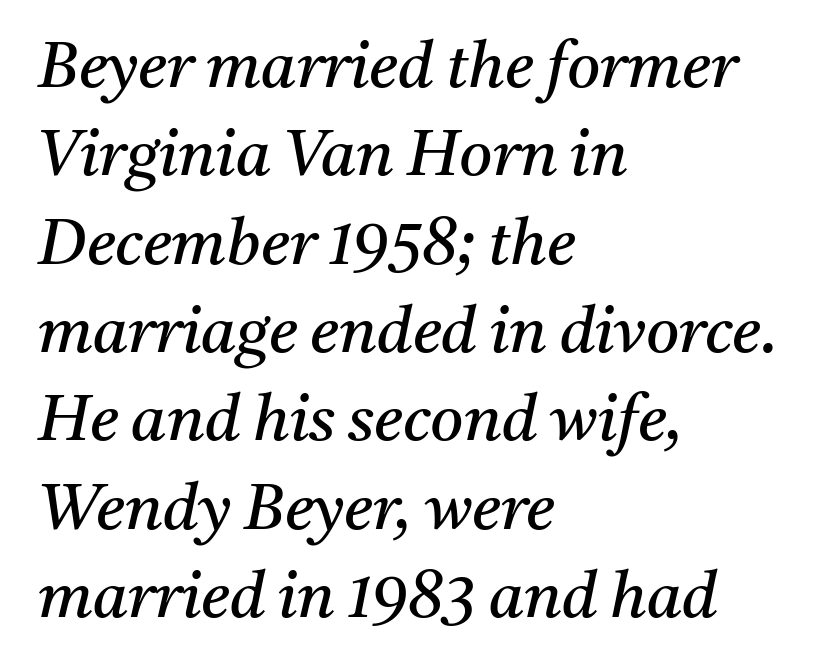
{"serif": "yes", "italic": "yes", "lean": "right", "slant_degrees": 11, "bold": "no", "weight": "regular", "width": "normal", "stroke_contrast": "medium", "x_height": "medium", "monospaced": "no", "underline": "no", "align": "left", "line_spacing": "normal", "line_spacing_ratio": 1.38, "letter_spacing": "normal", "letter_spacing_em": 0.0, "glyph_px": 64}
